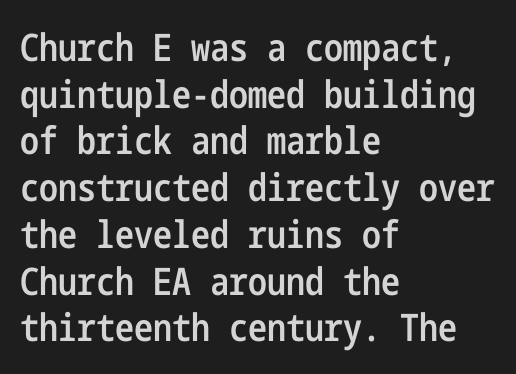
Each glyph is drawn with semibold strokes, heavier than normal yet not fully bold. What kind of face is this? One without serifs — a sans. Glyph-to-glyph distance matches everyday printed text. Decoration check: the copy has no underline. Unlike italic type, these characters show no tilt at all. Compared with a centered layout, this one pins lines to the left instead.
